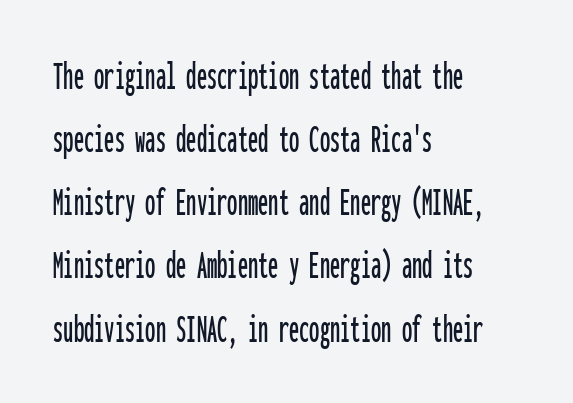
Q: Is the text italic (slanted)? A: No, it is upright.
Q: Is the typeface a serif or a sans-serif typeface? A: Sans-serif.
Q: Is the text underlined? A: No.
Q: How is the paragraph aligned? A: Left-aligned.
Q: Is the spacing between letters normal or unusually wide? A: Normal.
Q: Is the spacing between lines tight, normal or loose? A: Normal.
Q: Width (condensed, normal, or wide)? A: Condensed.
Q: Stroke contrast? A: Low.
Q: x-height? A: Medium.
Q: Monospaced? A: Yes.
